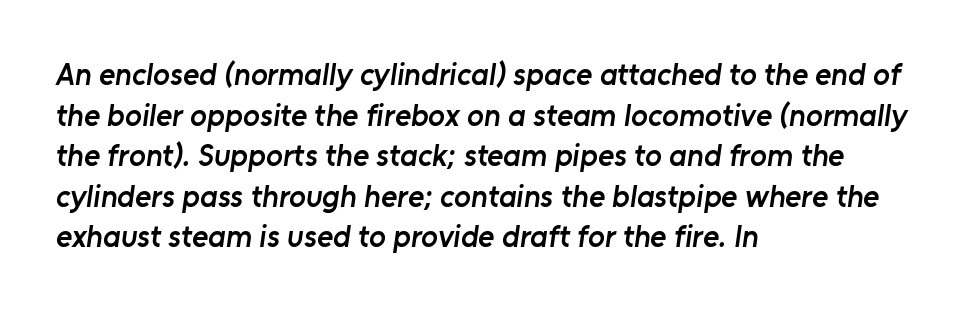
{"serif": "no", "bold": "semi", "weight": "semibold", "width": "normal", "stroke_contrast": "low", "x_height": "medium", "monospaced": "no", "underline": "no", "align": "left", "line_spacing": "normal", "line_spacing_ratio": 1.31, "letter_spacing": "normal", "letter_spacing_em": 0.0, "glyph_px": 31}
